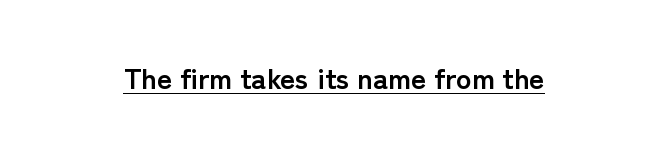
Q: Is the text bold? A: Yes.
Q: Is the text italic (slanted)? A: No, it is upright.
Q: Is the typeface a serif or a sans-serif typeface? A: Sans-serif.
Q: Is the text underlined? A: Yes.
Q: Is the spacing between letters normal or unusually wide? A: Normal.
Q: Width (condensed, normal, or wide)? A: Normal.
Q: Stroke contrast? A: Low.
Q: x-height? A: Medium.
Q: Monospaced? A: No.
